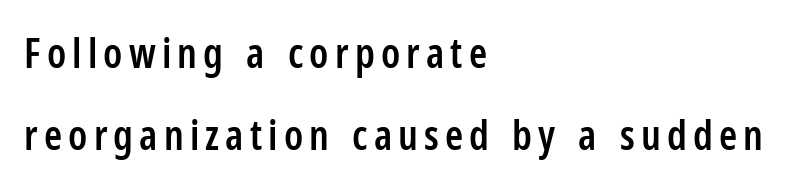
Q: Is the text bold? A: Semi-bold.
Q: Is the text italic (slanted)? A: No, it is upright.
Q: Is the typeface a serif or a sans-serif typeface? A: Sans-serif.
Q: Is the text underlined? A: No.
Q: How is the paragraph aligned? A: Left-aligned.
Q: Is the spacing between lines tight, normal or loose? A: Loose.
Q: Width (condensed, normal, or wide)? A: Condensed.
Q: Stroke contrast? A: Low.
Q: x-height? A: Medium.
Q: Monospaced? A: No.
